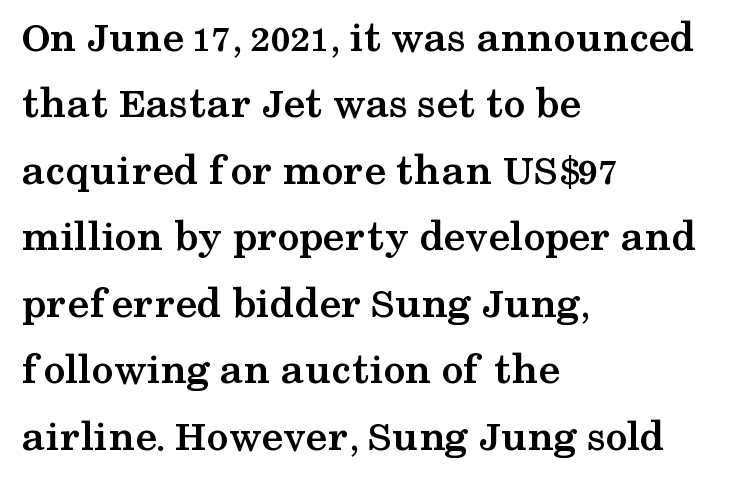
{"serif": "yes", "italic": "no", "bold": "yes", "weight": "semibold", "width": "wide", "stroke_contrast": "medium", "x_height": "medium", "monospaced": "no", "underline": "no", "align": "left", "line_spacing": "normal", "line_spacing_ratio": 1.51, "letter_spacing": "normal", "letter_spacing_em": 0.0, "glyph_px": 44}
